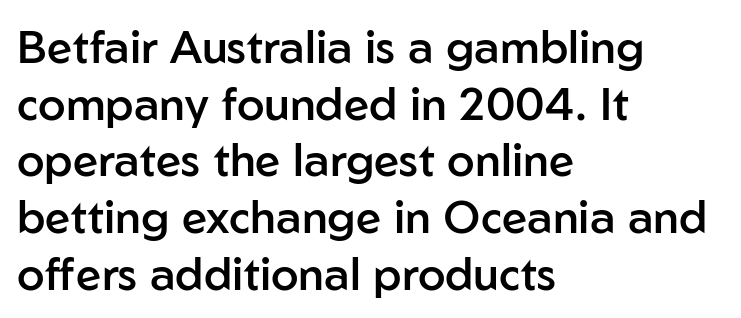
Q: Is the text bold? A: Semi-bold.
Q: Is the text italic (slanted)? A: No, it is upright.
Q: Is the typeface a serif or a sans-serif typeface? A: Sans-serif.
Q: Is the text underlined? A: No.
Q: How is the paragraph aligned? A: Left-aligned.
Q: Is the spacing between letters normal or unusually wide? A: Normal.
Q: Is the spacing between lines tight, normal or loose? A: Normal.
Q: Width (condensed, normal, or wide)? A: Normal.
Q: Stroke contrast? A: Low.
Q: x-height? A: Medium.
Q: Monospaced? A: No.
